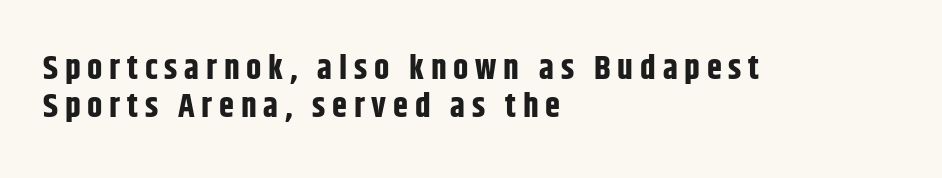
The image shows 34 px bold, condensed sans-serif type, upright; set left-aligned, tight line spacing (1.12x), unusually wide letter spacing (+0.2 em), not underlined; low stroke contrast and a large x-height.
